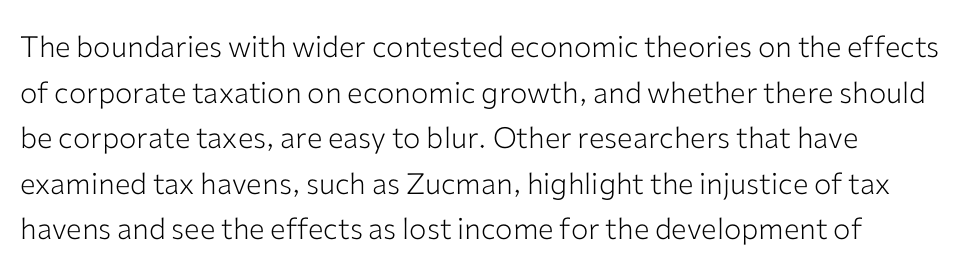
Check under the words: just untouched page. This sample uses a sans-serif face. Do the characters align in a grid? No, the font is proportional. On a weight scale, this lands at 450 or below.
